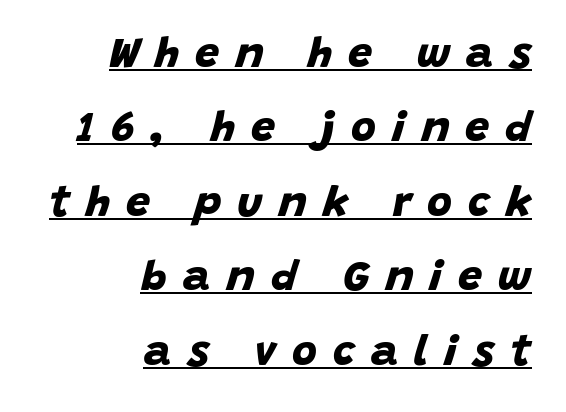
The letters advance in unequal steps, a hallmark of proportional type. The setting favours the right margin, as signatures and pull-quotes sometimes do. A rule runs beneath these lines of type. You can tell from the bare stems that sans-serif type was used. The strokes are fattened all the way to bold.
